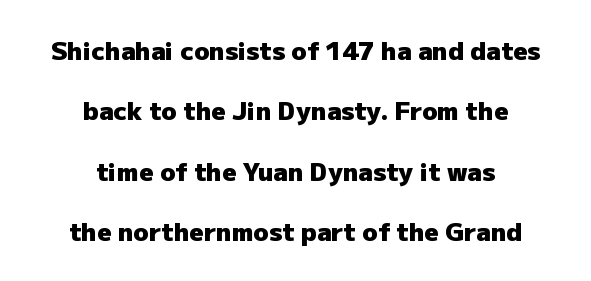
{"italic": "no", "bold": "yes", "underline": "no", "align": "center", "line_spacing": "loose", "line_spacing_ratio": 2.42, "letter_spacing": "normal", "letter_spacing_em": 0.0, "glyph_px": 25}
